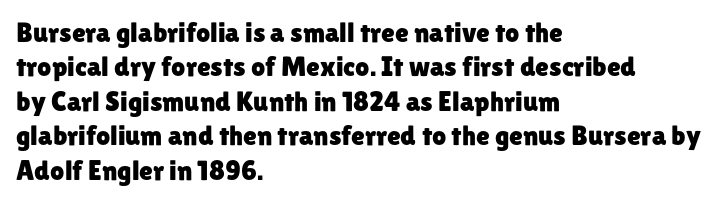
{"serif": "no", "italic": "no", "width": "normal", "stroke_contrast": "low", "x_height": "medium", "monospaced": "no", "underline": "no", "align": "left", "line_spacing_ratio": 1.23, "letter_spacing": "normal", "letter_spacing_em": 0.0, "glyph_px": 28}
